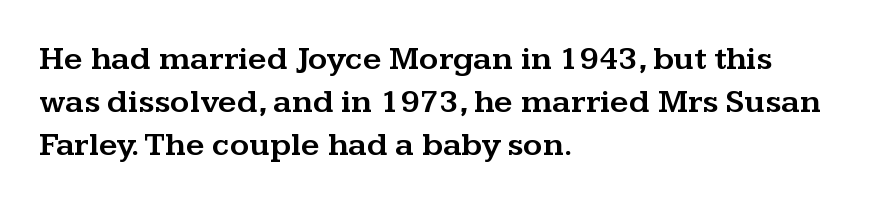
{"serif": "yes", "italic": "no", "width": "wide", "stroke_contrast": "medium", "x_height": "medium", "monospaced": "no", "underline": "no", "align": "left", "line_spacing": "normal", "line_spacing_ratio": 1.3, "letter_spacing": "normal", "letter_spacing_em": 0.0, "glyph_px": 33}
